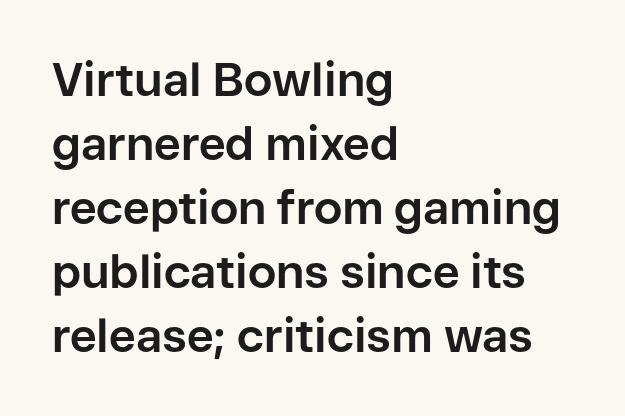
The type is set solid horizontally, with unmodified tracking. This sample keeps an unexceptional amount of space between lines. The rendering shows plain stroke endings on the letterforms — a sans-serif design. Each row of text sits above clean, open space. The axis of the letterforms is exactly vertical. In terms of weight, the rendering is a true, heavy bold.
